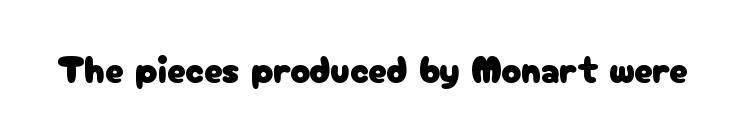
The image shows 37 px sans-serif type, upright; set normal letter spacing, not underlined; low stroke contrast and a medium x-height.
